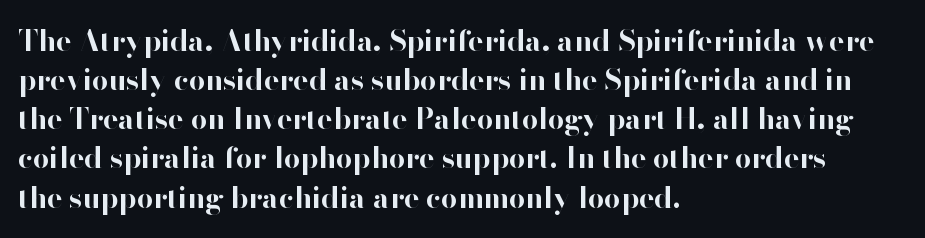
{"serif": "no", "italic": "no", "bold": "yes", "weight": "bold", "width": "normal", "stroke_contrast": "high", "x_height": "small", "monospaced": "no", "underline": "no", "align": "left", "line_spacing": "normal", "line_spacing_ratio": 1.35, "letter_spacing": "normal", "letter_spacing_em": 0.0, "glyph_px": 29}
